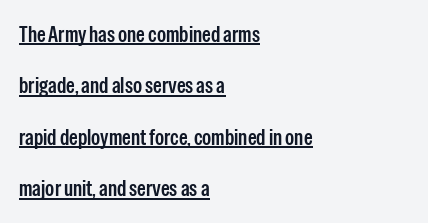
The rendering uses the underline text-decoration. Horizontal alignment here is leftward, the default for most running prose. Caption: standard tracking, unaltered. This block would shrink considerably if given ordinary leading; it's expanded now. Is there any slant? The stems are plumb.
